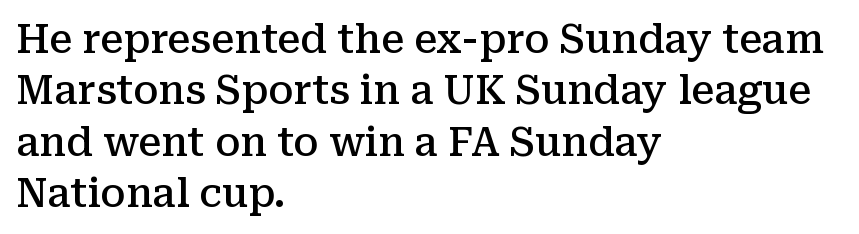
The image shows 39 px semibold serif type, upright; set left-aligned, normal line spacing (1.32x), normal letter spacing, not underlined; medium stroke contrast and a medium x-height.
